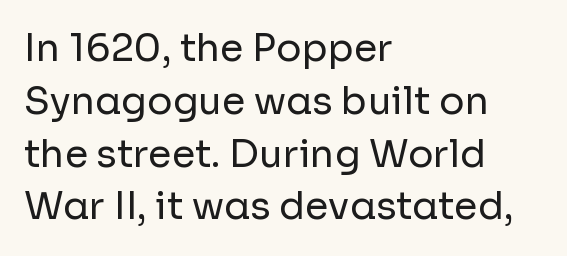
Is the block centered? No — it sits flush against the left margin. Stroke thickness stays within the range of a standard reading face or lighter. Letter spacing: default. One glance says typical: line gaps are just what's usual. Spacing verdict: proportional, widths tailored to each character. Style check: upright.
